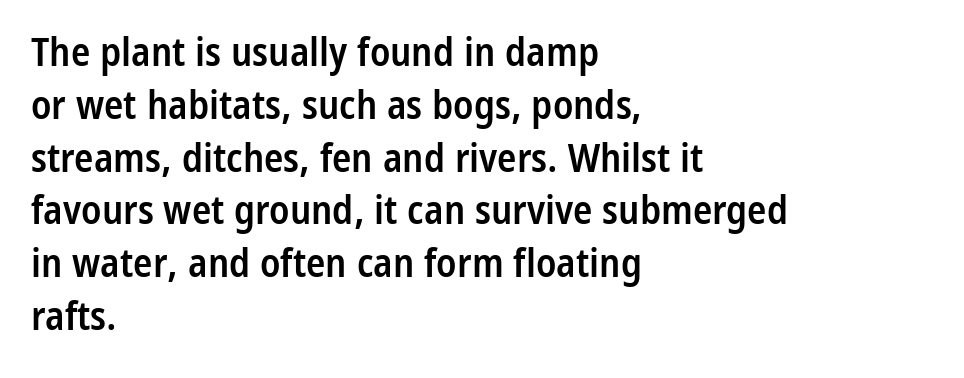
Underlining? Definitely not there. Semibold letterforms, between regular and bold. Visually the block forms a straight wall on the left and a jagged coastline on the right. You could not count columns in this text — the font is proportionally spaced.
